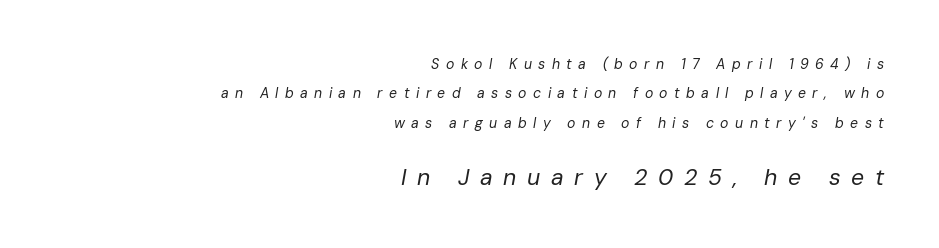
Q: Is the text bold? A: No.
Q: Is the text italic (slanted)? A: Yes, it leans right by about 10 degrees.
Q: Is the text underlined? A: No.
Q: How is the paragraph aligned? A: Right-aligned.
Q: Is the spacing between letters normal or unusually wide? A: Unusually wide.
Q: Is the spacing between lines tight, normal or loose? A: Loose.
Q: Which block of text is set in a larger size, the first (top) or the second (bottom)? A: The second (bottom) one.
